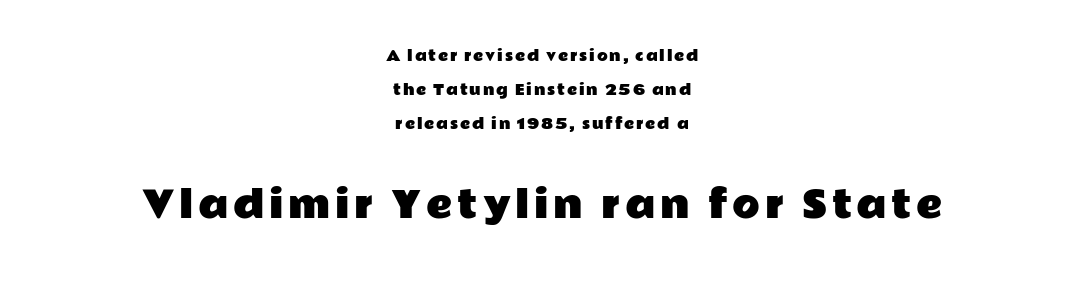
Underline: absent. Successive baselines arrive slowly, with a big drop between each. The rendering enlarges the type as you move from the upper chunk to the lower. The text block is weighted toward neither margin, spreading evenly from the middle. Nope, no serifs anywhere on these letters.
